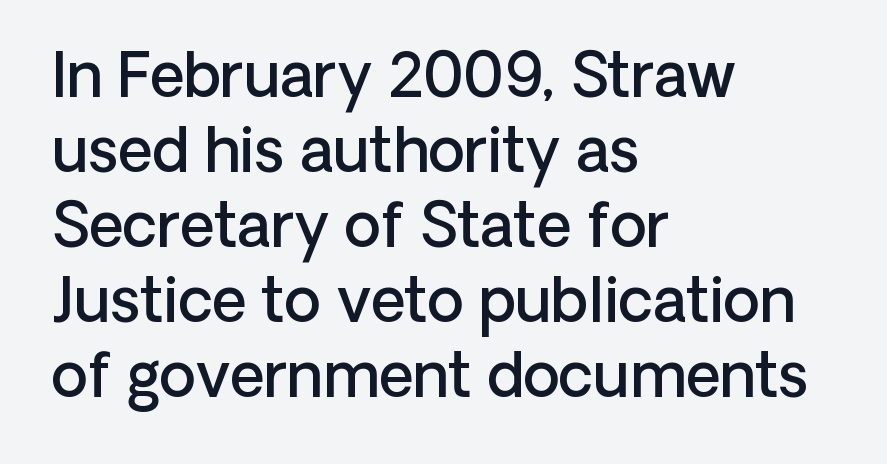
You can tell it's not italic because the verticals are truly vertical. Classification — sans serif. These lines keep a tight, regular rhythm from letter to letter. A bit beefed up — I'd call it semibold rather than bold. This sample has the flowing, uneven cadence of proportional lettering.
